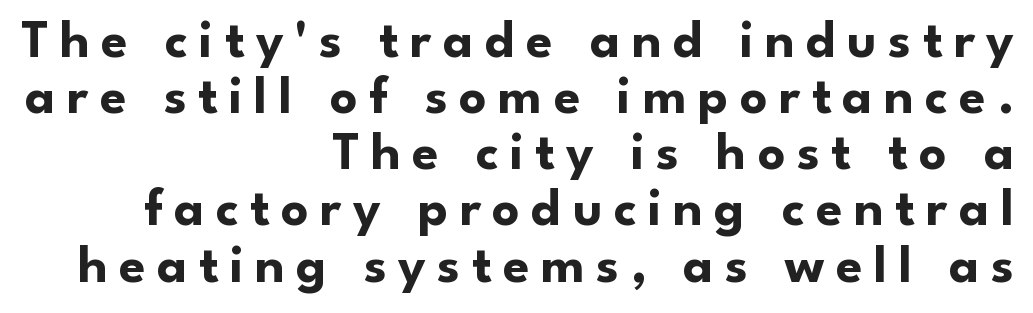
Q: Is the text bold? A: Yes.
Q: Is the text italic (slanted)? A: No, it is upright.
Q: Is the typeface a serif or a sans-serif typeface? A: Sans-serif.
Q: Is the text underlined? A: No.
Q: How is the paragraph aligned? A: Right-aligned.
Q: Is the spacing between letters normal or unusually wide? A: Unusually wide.
Q: Is the spacing between lines tight, normal or loose? A: Tight.
Q: Width (condensed, normal, or wide)? A: Normal.
Q: Stroke contrast? A: Low.
Q: x-height? A: Small.
Q: Monospaced? A: No.
